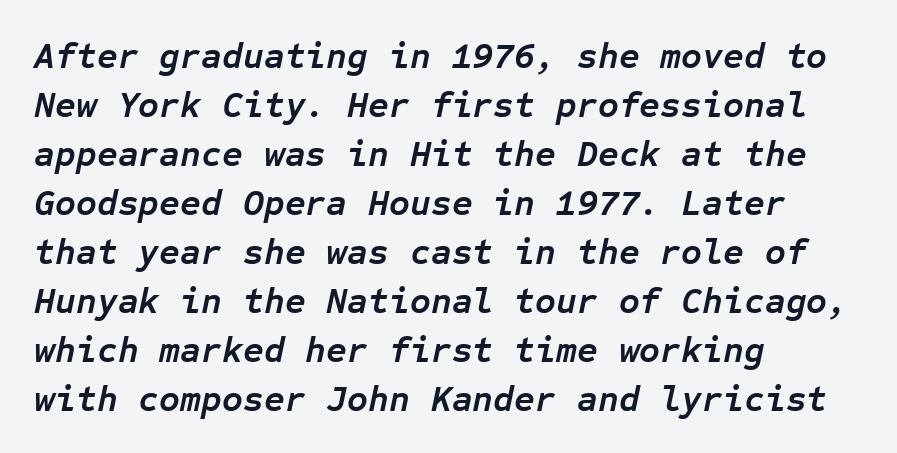
Q: Is the text bold? A: Yes.
Q: Is the text italic (slanted)? A: Yes, it leans right by about 12 degrees.
Q: Is the text underlined? A: No.
Q: How is the paragraph aligned? A: Left-aligned.
Q: Is the spacing between letters normal or unusually wide? A: Normal.
Q: Is the spacing between lines tight, normal or loose? A: Normal.
Q: Width (condensed, normal, or wide)? A: Normal.
Q: Stroke contrast? A: Low.
Q: x-height? A: Medium.
Q: Monospaced? A: Yes.
